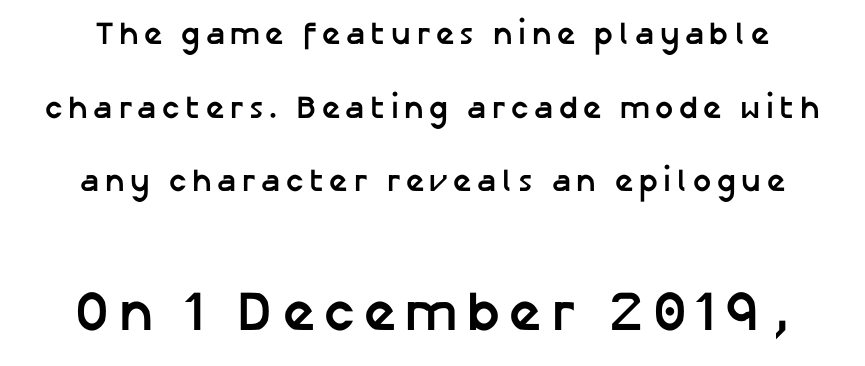
Character widths vary here, with narrow letters taking less room than wide ones. The strokes are fattened all the way to bold. Regarding serifs, this sample does without them. Compare the two chunks: the lower has the greater cap height. Type without underlining. Characters remain perfectly vertical along every line.
